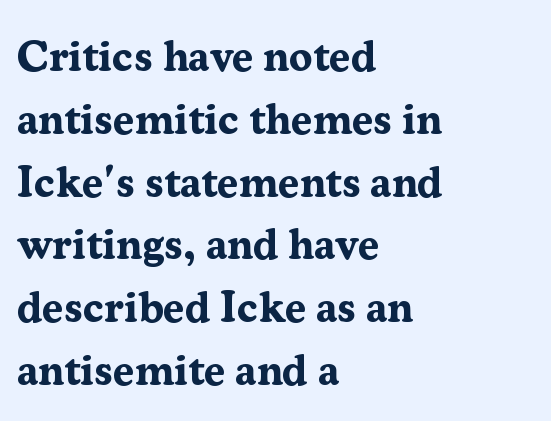
Q: Is the text bold? A: Yes.
Q: Is the text italic (slanted)? A: No, it is upright.
Q: Is the typeface a serif or a sans-serif typeface? A: Serif.
Q: Is the text underlined? A: No.
Q: How is the paragraph aligned? A: Left-aligned.
Q: Is the spacing between letters normal or unusually wide? A: Normal.
Q: Is the spacing between lines tight, normal or loose? A: Normal.
Q: Width (condensed, normal, or wide)? A: Normal.
Q: Stroke contrast? A: Medium.
Q: x-height? A: Medium.
Q: Monospaced? A: No.
